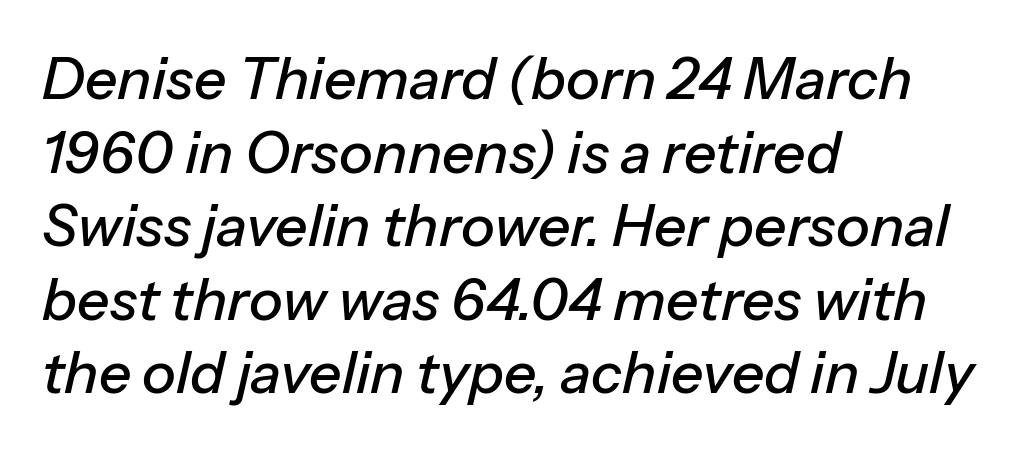
Standard letterfit; no display-style spreading of the glyphs. Looking at the ascenders, they clearly lean. This sample is left-justified, so line endings fall wherever the words run out. Decoration check: the copy has no underline.
